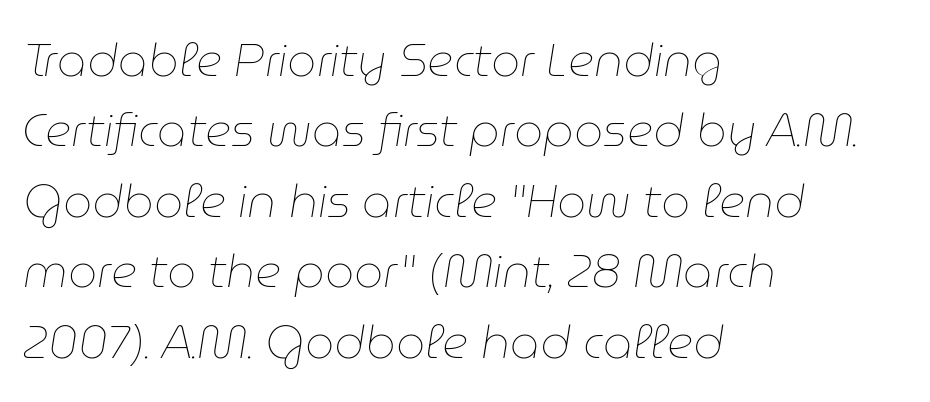
{"italic": "yes", "lean": "right", "slant_degrees": 9, "bold": "no", "weight": "thin", "width": "normal", "stroke_contrast": "low", "x_height": "medium", "monospaced": "no", "underline": "no", "align": "left", "line_spacing": "normal", "line_spacing_ratio": 1.53, "letter_spacing": "normal", "letter_spacing_em": 0.0, "glyph_px": 46}
